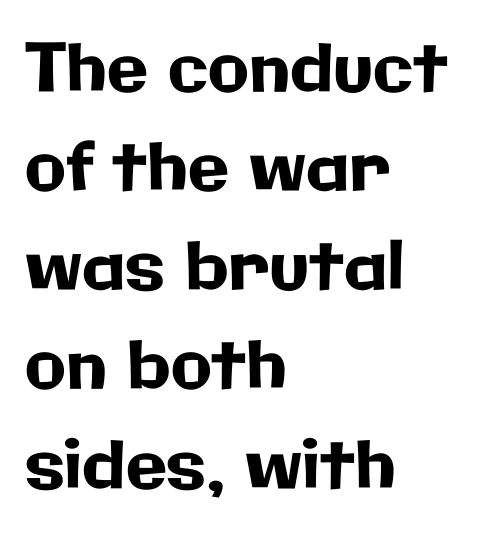
A student would call this left alignment; a typographer would say flush left, rag right. Ordinary non-slanted type is in use. Quick note: interline space is typical. The letters sit at their default tracking, neither squeezed nor spread.
